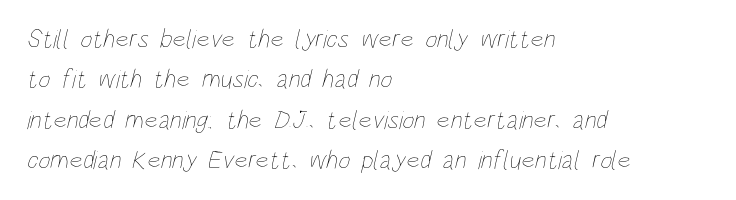
{"bold": "no", "underline": "no", "align": "left", "line_spacing": "normal", "line_spacing_ratio": 1.55, "letter_spacing": "normal", "letter_spacing_em": 0.0, "glyph_px": 26}
